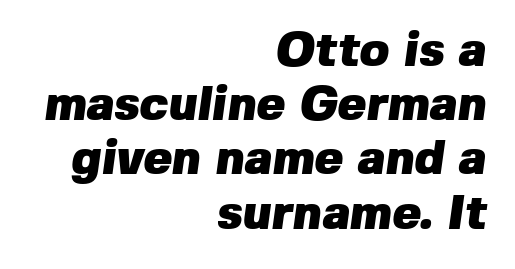
Q: Is the text bold? A: Yes.
Q: Is the typeface a serif or a sans-serif typeface? A: Sans-serif.
Q: Is the text underlined? A: No.
Q: How is the paragraph aligned? A: Right-aligned.
Q: Is the spacing between letters normal or unusually wide? A: Normal.
Q: Is the spacing between lines tight, normal or loose? A: Tight.
Q: Width (condensed, normal, or wide)? A: Normal.
Q: Stroke contrast? A: Low.
Q: x-height? A: Medium.
Q: Monospaced? A: No.
